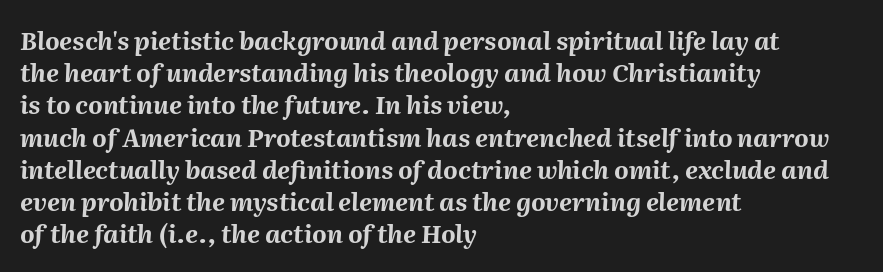
Q: Is the text bold? A: Yes.
Q: Is the text italic (slanted)? A: Yes, it leans right by about 2 degrees.
Q: Is the text underlined? A: No.
Q: How is the paragraph aligned? A: Left-aligned.
Q: Is the spacing between letters normal or unusually wide? A: Normal.
Q: Is the spacing between lines tight, normal or loose? A: Normal.
